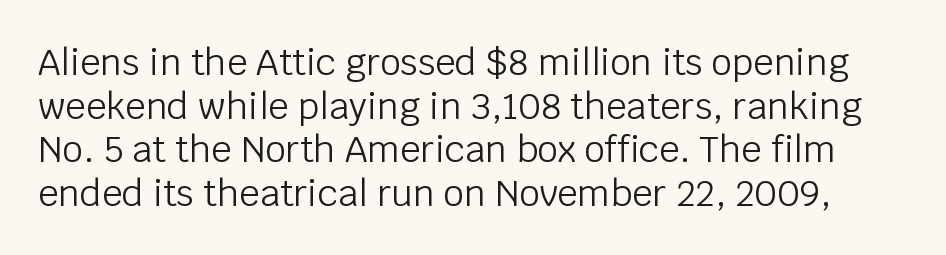
Q: Is the text bold? A: No.
Q: Is the text italic (slanted)? A: No, it is upright.
Q: Is the typeface a serif or a sans-serif typeface? A: Sans-serif.
Q: Is the text underlined? A: No.
Q: Is the spacing between letters normal or unusually wide? A: Normal.
Q: Width (condensed, normal, or wide)? A: Normal.
Q: Stroke contrast? A: Low.
Q: x-height? A: Large.
Q: Monospaced? A: No.
